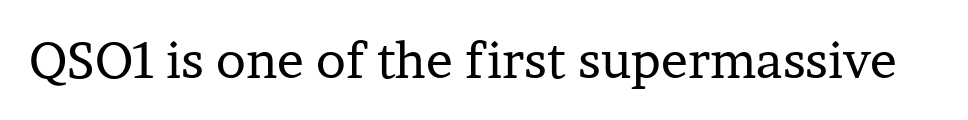
Classification — serif. You can tell it's not italic because the verticals are truly vertical. The letters advance in unequal steps, a hallmark of proportional type. Summary of weight: not heavy and not bold. Rule under the text: the space is simply empty. A typesetter would call this zero additional tracking.
